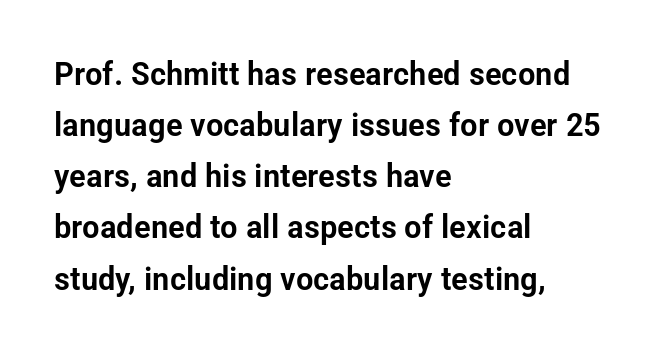
Q: Is the text italic (slanted)? A: No, it is upright.
Q: Is the typeface a serif or a sans-serif typeface? A: Sans-serif.
Q: Is the text underlined? A: No.
Q: How is the paragraph aligned? A: Left-aligned.
Q: Is the spacing between letters normal or unusually wide? A: Normal.
Q: Is the spacing between lines tight, normal or loose? A: Normal.
Q: Width (condensed, normal, or wide)? A: Condensed.
Q: Stroke contrast? A: Low.
Q: x-height? A: Medium.
Q: Monospaced? A: No.
